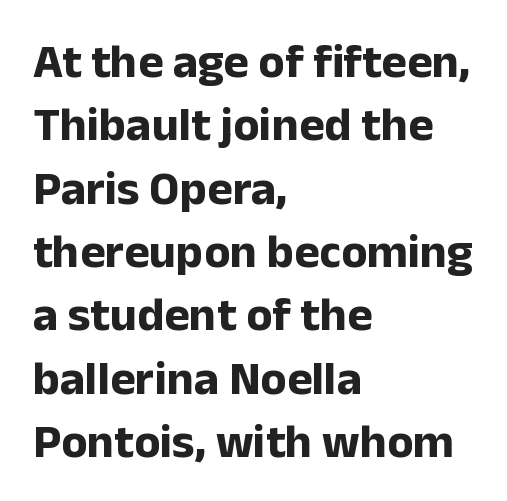
A dark, heavy texture on the line: the type is bold. Compared with typical body copy, the letter spacing here is the same. Examine the stroke ends and you'll find no serifs. Left-aligned paragraph, ragged on the right.
